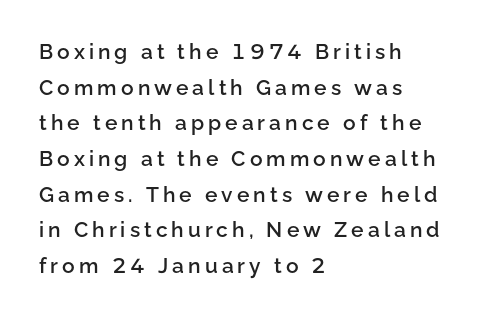
Q: Is the text bold? A: Semi-bold.
Q: Is the text italic (slanted)? A: No, it is upright.
Q: Is the text underlined? A: No.
Q: How is the paragraph aligned? A: Left-aligned.
Q: Is the spacing between lines tight, normal or loose? A: Normal.
